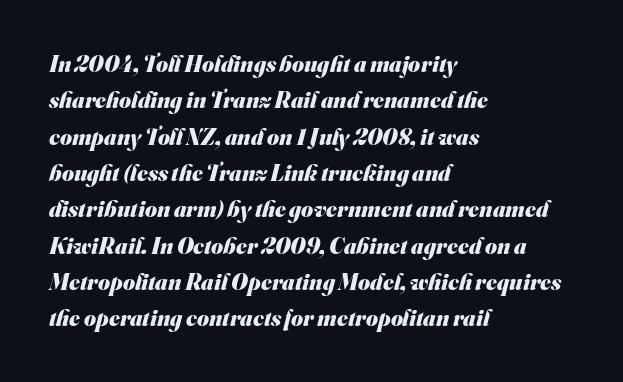
The rendering uses a bold face; every stroke is thick and dark. Nothing unusual about the tracking: characters are spaced as the font intends. In CSS terms this would be text-align: left. The vertical gap from one line to the next is medium. Any mark beneath the type? The region is blank.
